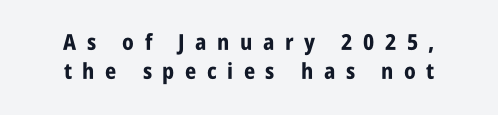
{"italic": "no", "bold": "yes", "underline": "no", "align": "center", "line_spacing": "normal", "line_spacing_ratio": 1.34, "letter_spacing": "wide", "letter_spacing_em": 0.48, "glyph_px": 22}
